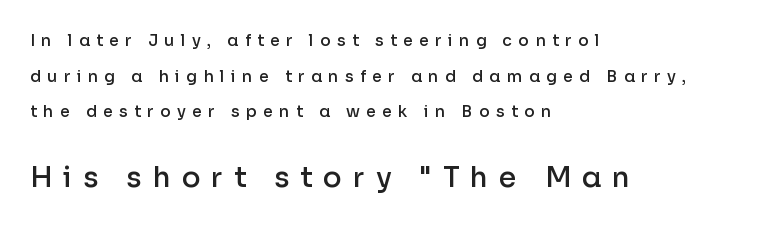
Larger block? The one below; the one above is distinctly smaller. A bit beefed up — I'd call it semibold rather than bold. Every row of glyphs begins at an identical x-position on the left. Vertical strokes here are truly vertical. The rendering inserts visible extra space after every character.
